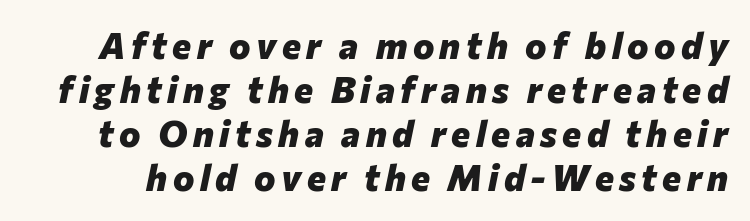
{"italic": "yes", "lean": "right", "slant_degrees": 12, "bold": "yes", "weight": "heavy", "width": "normal", "stroke_contrast": "low", "x_height": "medium", "monospaced": "no", "underline": "no", "line_spacing_ratio": 1.22, "glyph_px": 36}
